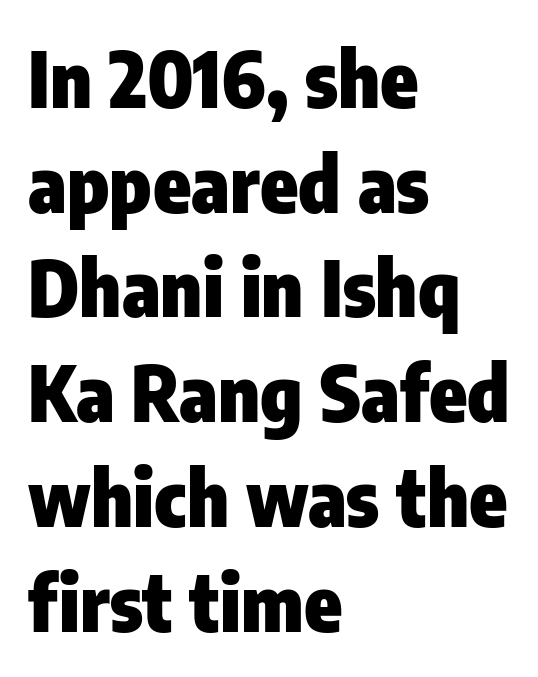
The image shows 77 px heavy, condensed sans-serif type, upright; set left-aligned, normal line spacing (1.36x), normal letter spacing, not underlined; low stroke contrast and a medium x-height.
